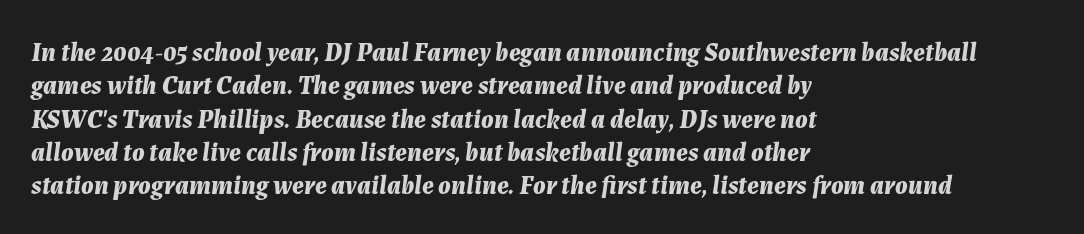
{"italic": "yes", "lean": "right", "slant_degrees": 7, "bold": "yes", "underline": "no", "align": "left", "line_spacing": "normal", "line_spacing_ratio": 1.28, "letter_spacing": "normal", "letter_spacing_em": 0.0, "glyph_px": 26}
